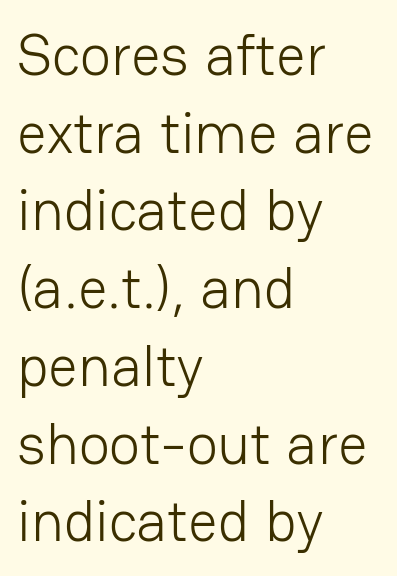
The image shows 58 px light sans-serif type, upright; set left-aligned, normal line spacing (1.34x), normal letter spacing, not underlined; low stroke contrast and a medium x-height.
